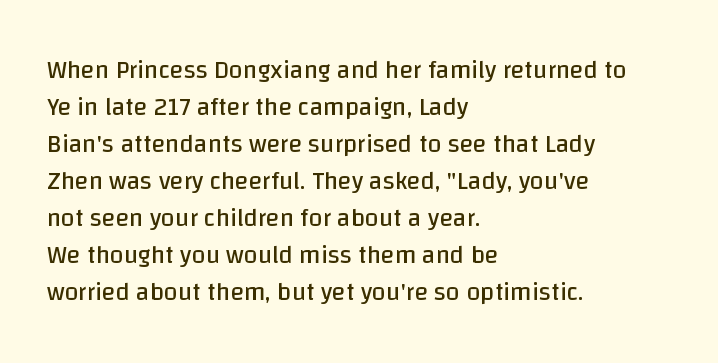
Q: Is the text bold? A: No.
Q: Is the text italic (slanted)? A: No, it is upright.
Q: Is the text underlined? A: No.
Q: How is the paragraph aligned? A: Left-aligned.
Q: Is the spacing between letters normal or unusually wide? A: Normal.
Q: Is the spacing between lines tight, normal or loose? A: Normal.
